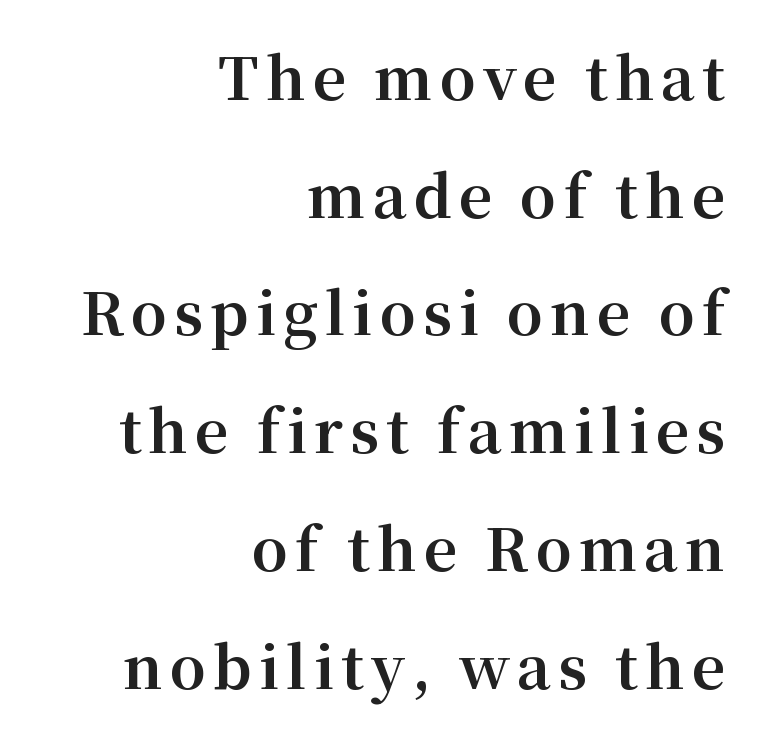
Q: Is the text bold? A: Yes.
Q: Is the text italic (slanted)? A: No, it is upright.
Q: Is the typeface a serif or a sans-serif typeface? A: Serif.
Q: Is the text underlined? A: No.
Q: How is the paragraph aligned? A: Right-aligned.
Q: Is the spacing between lines tight, normal or loose? A: Loose.
Q: Width (condensed, normal, or wide)? A: Normal.
Q: Stroke contrast? A: Medium.
Q: x-height? A: Medium.
Q: Monospaced? A: No.
